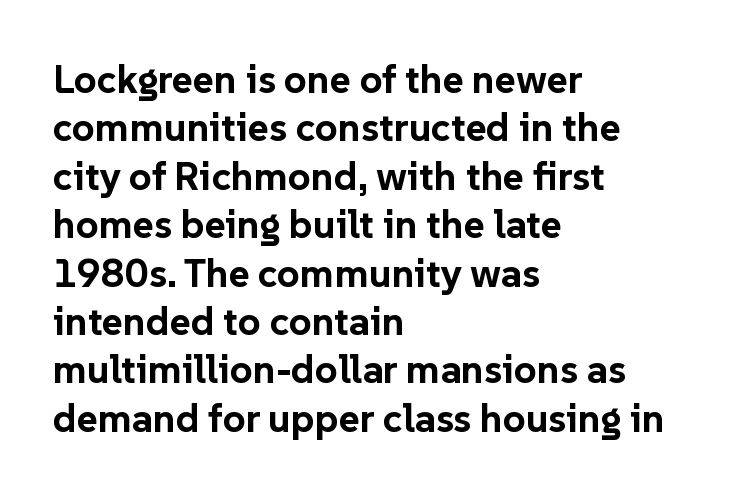
The image shows 40 px bold sans-serif type, upright; set left-aligned, line spacing 1.21x, normal letter spacing, not underlined; low stroke contrast and a medium x-height.
